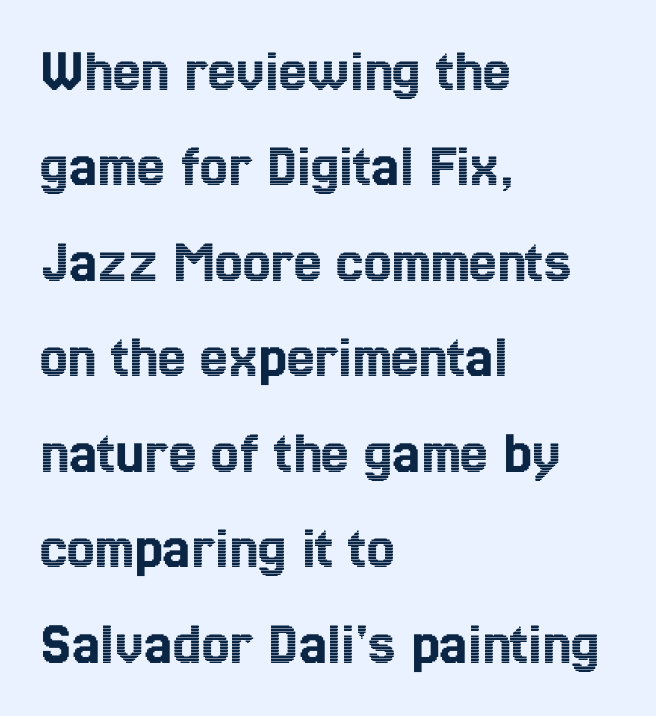
The image shows 62 px condensed type, upright; set left-aligned, normal line spacing (1.54x), normal letter spacing, not underlined; a medium x-height.
